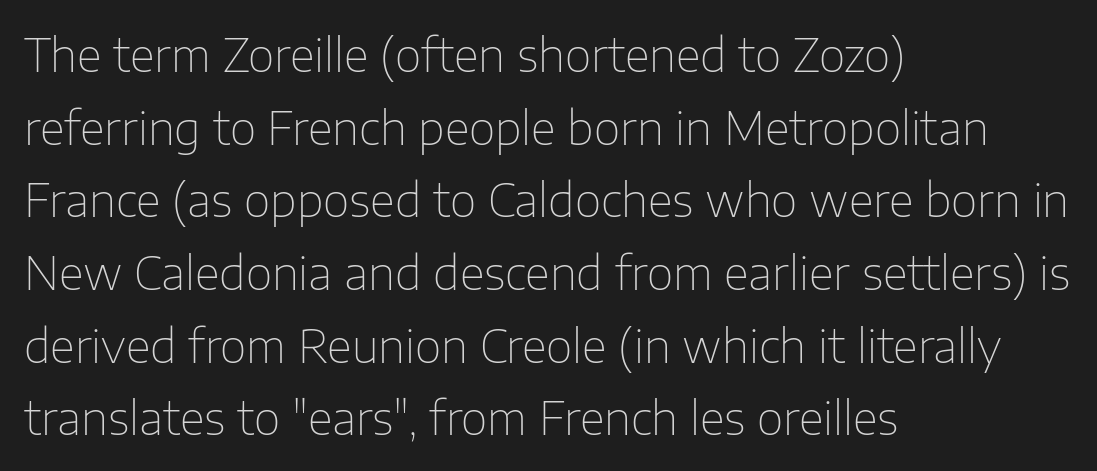
{"serif": "no", "italic": "no", "bold": "no", "weight": "thin", "width": "normal", "stroke_contrast": "low", "x_height": "medium", "monospaced": "no", "underline": "no", "align": "left", "line_spacing": "normal", "line_spacing_ratio": 1.58, "letter_spacing": "normal", "letter_spacing_em": 0.0, "glyph_px": 46}
